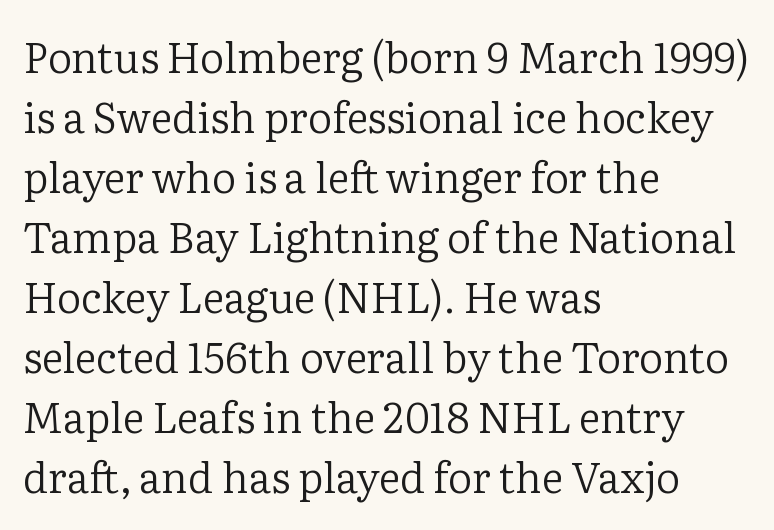
{"serif": "yes", "italic": "no", "bold": "no", "weight": "regular", "width": "normal", "stroke_contrast": "low", "x_height": "medium", "monospaced": "no", "underline": "no", "align": "left", "line_spacing": "normal", "line_spacing_ratio": 1.43, "letter_spacing": "normal", "letter_spacing_em": 0.0, "glyph_px": 42}
